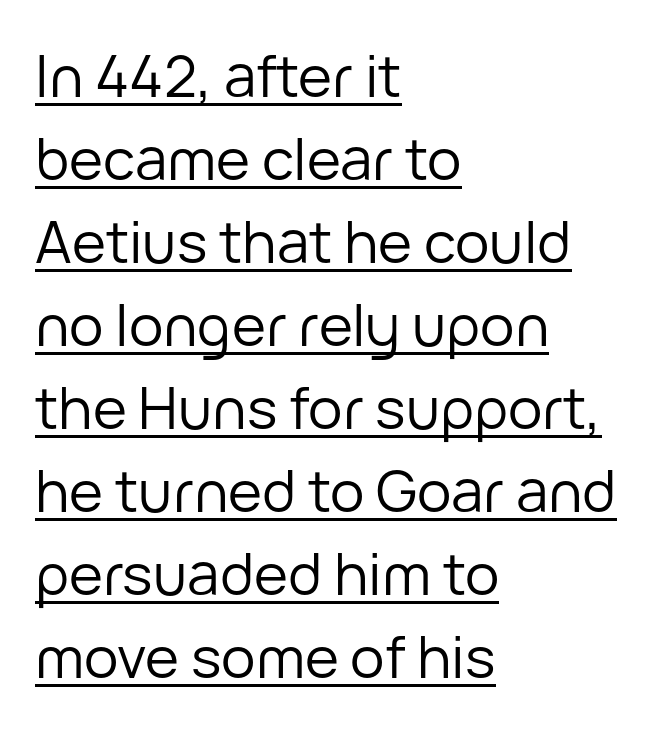
Q: Is the text bold? A: No.
Q: Is the text italic (slanted)? A: No, it is upright.
Q: Is the typeface a serif or a sans-serif typeface? A: Sans-serif.
Q: Is the text underlined? A: Yes.
Q: How is the paragraph aligned? A: Left-aligned.
Q: Is the spacing between letters normal or unusually wide? A: Normal.
Q: Is the spacing between lines tight, normal or loose? A: Normal.
Q: Width (condensed, normal, or wide)? A: Normal.
Q: Stroke contrast? A: Low.
Q: x-height? A: Medium.
Q: Monospaced? A: No.
